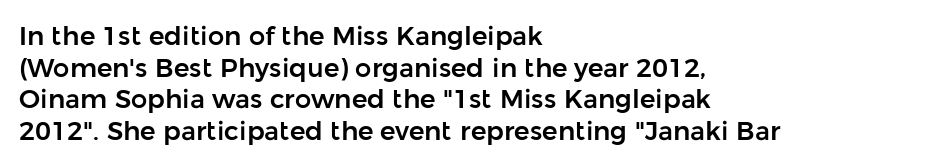
The lettering stays uniformly vertical, giving the passage a roman look. The baseline area is clear. The setting favours the left margin, as ordinary paragraphs usually do. These lines keep a tight, regular rhythm from letter to letter.
